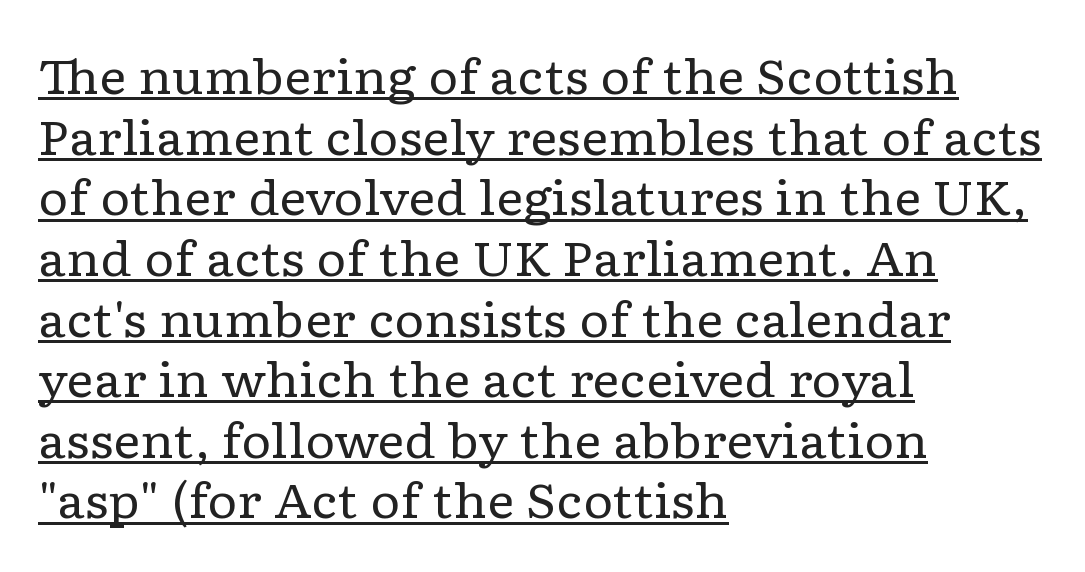
The image shows 47 px regular-weight, wide serif type, upright; set left-aligned, normal line spacing (1.29x), normal letter spacing, underlined; low stroke contrast and a medium x-height.
